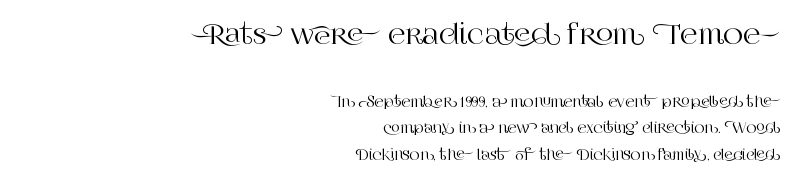
{"italic": "no", "underline": "no", "align": "right", "line_spacing_ratio": 1.89, "letter_spacing": "normal", "letter_spacing_em": 0.0, "larger_block": "first", "size_ratio": 1.93, "glyph_px": 27}
